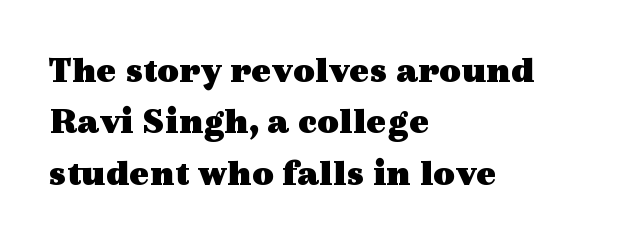
The image shows 38 px heavy, wide serif type, upright; set left-aligned, normal line spacing (1.35x), normal letter spacing, not underlined; a medium x-height.
